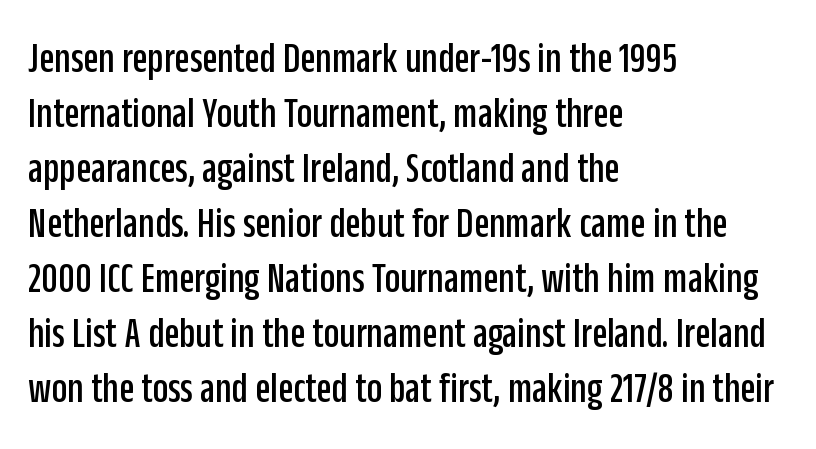
{"serif": "no", "italic": "no", "width": "condensed", "stroke_contrast": "low", "x_height": "large", "monospaced": "no", "underline": "no", "align": "left", "line_spacing": "normal", "line_spacing_ratio": 1.25, "letter_spacing": "normal", "letter_spacing_em": 0.0, "glyph_px": 44}
